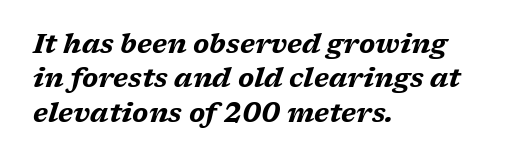
Q: Is the text bold? A: Yes.
Q: Is the text italic (slanted)? A: Yes, it leans right by about 17 degrees.
Q: Is the text underlined? A: No.
Q: How is the paragraph aligned? A: Left-aligned.
Q: Is the spacing between letters normal or unusually wide? A: Normal.
Q: Is the spacing between lines tight, normal or loose? A: Normal.
